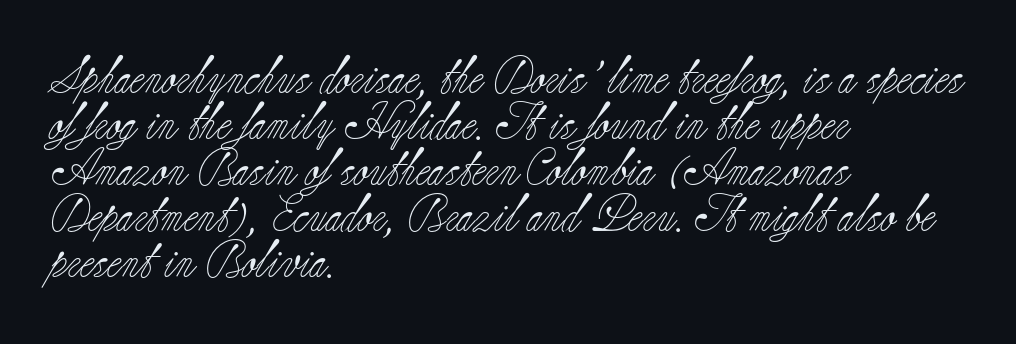
The paragraph shown leans on its left margin. Each letter keeps its own natural width here, so spacing adapts to shape. The typeface chosen for these lines features serifs. Stems and bowls with no extra thickness — not bold.
